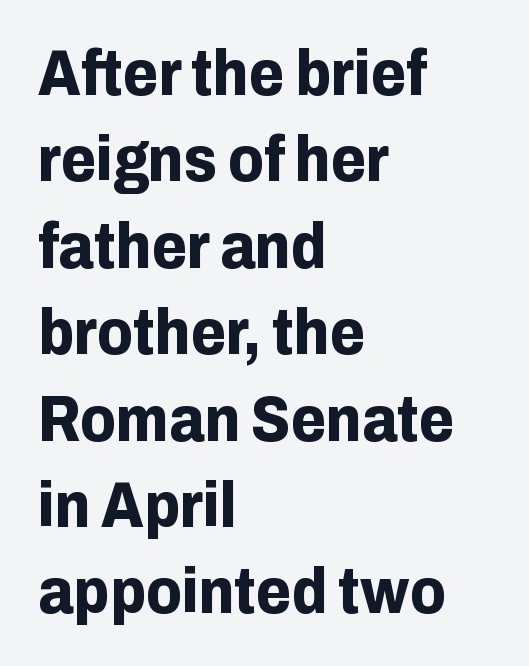
The image shows 64 px bold sans-serif type, upright; set left-aligned, normal line spacing (1.35x), normal letter spacing, not underlined; low stroke contrast and a medium x-height.
